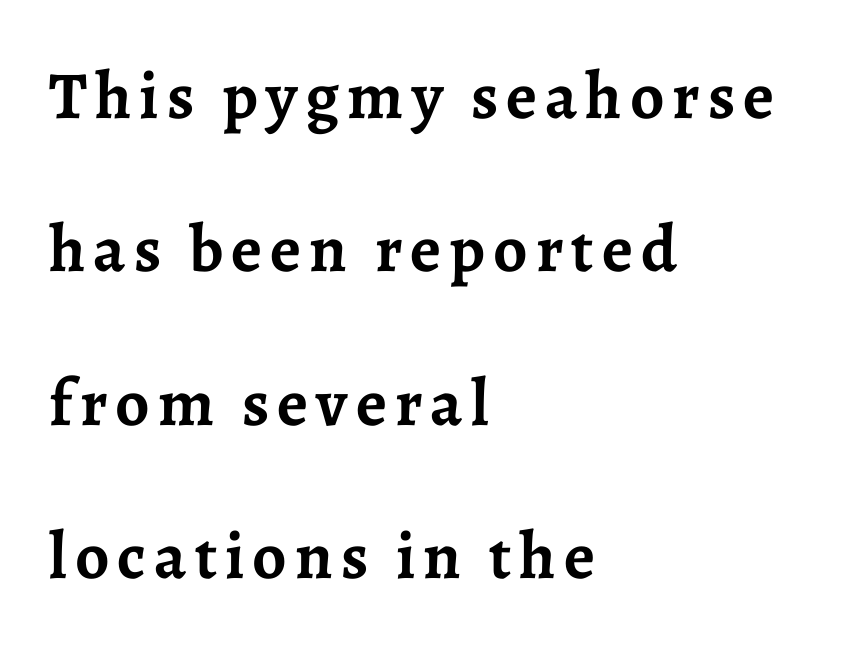
{"serif": "yes", "italic": "no", "bold": "yes", "weight": "semibold", "width": "normal", "stroke_contrast": "low", "x_height": "medium", "monospaced": "no", "underline": "no", "align": "left", "line_spacing": "loose", "line_spacing_ratio": 2.29, "glyph_px": 67}
